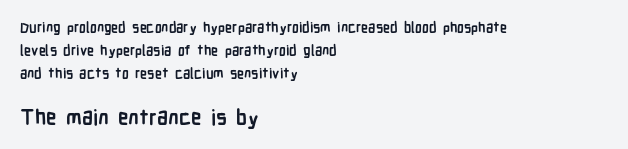
Plain, unruled lines of type. Each glyph is drawn with heavy, bold strokes. Italic? Not at all — the glyphs are vertical. The following chunk of copy outweighs the initial chunk in type size. A classic flush-left, rag-right setting is used for this passage.
